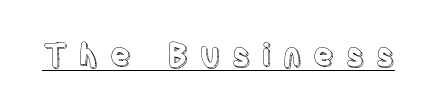
This sample uses expanded letter spacing, leaving extra air between glyphs. A typesetter would call this proportional, since set widths differ per character. Posture: upright roman. Has an underline been added? It has.
